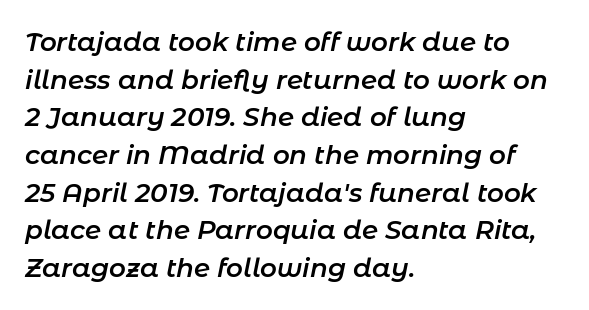
Q: Is the text bold? A: Semi-bold.
Q: Is the text italic (slanted)? A: Yes, it leans right by about 11 degrees.
Q: Is the text underlined? A: No.
Q: How is the paragraph aligned? A: Left-aligned.
Q: Is the spacing between letters normal or unusually wide? A: Normal.
Q: Is the spacing between lines tight, normal or loose? A: Normal.
